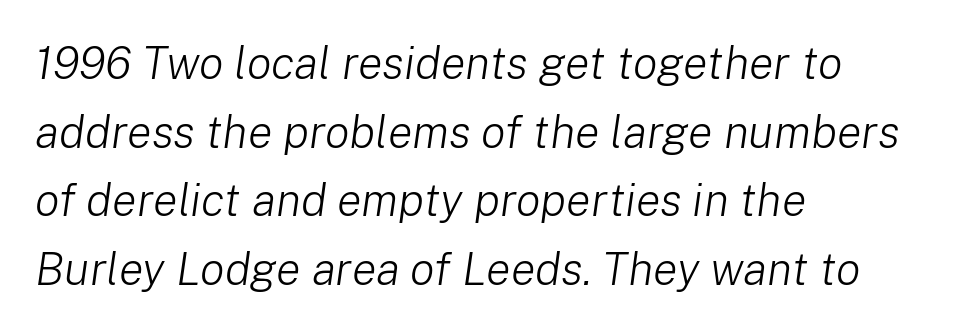
Q: Is the text bold? A: No.
Q: Is the text italic (slanted)? A: Yes, it leans right by about 8 degrees.
Q: Is the text underlined? A: No.
Q: How is the paragraph aligned? A: Left-aligned.
Q: Is the spacing between letters normal or unusually wide? A: Normal.
Q: Is the spacing between lines tight, normal or loose? A: Normal.
Q: Width (condensed, normal, or wide)? A: Normal.
Q: Stroke contrast? A: Low.
Q: x-height? A: Medium.
Q: Monospaced? A: No.
